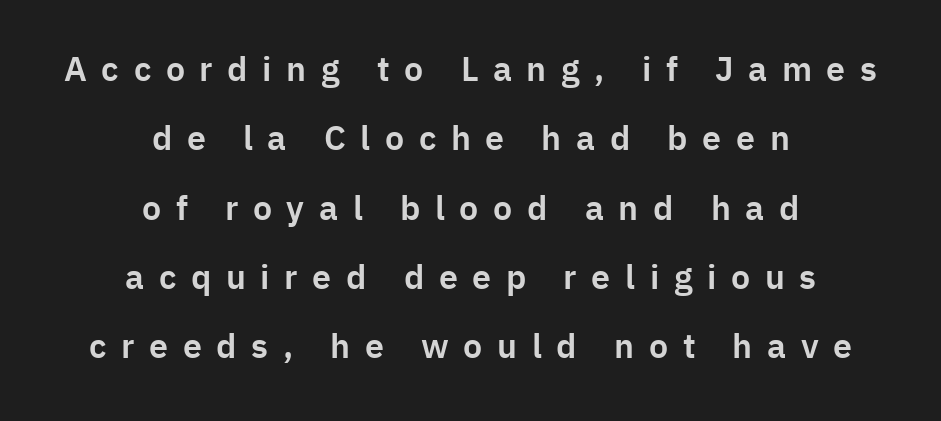
Notice how the passage keeps no hard edge, just a central spine. Line spacing here is loose. The tracking reads as deliberately expanded to a designer's eye. Beneath every word, the page is bare.
